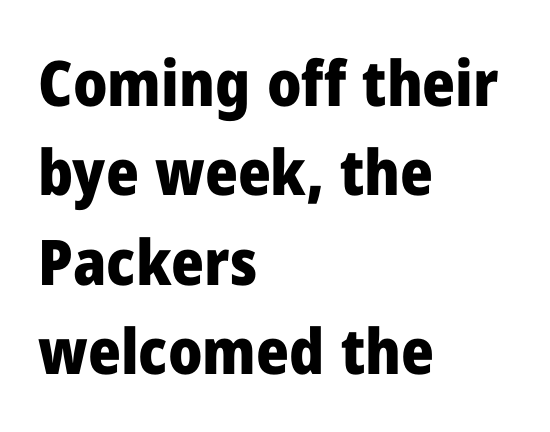
Summary of weight: heavy, a full bold. Varying glyph widths throughout — classic text-font behaviour. If you drew a line through each stem, it would be perfectly vertical. This sample uses a sans-serif face. Leading: standard.
